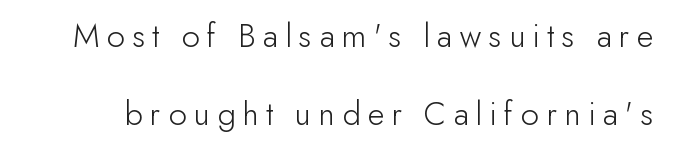
You could only call the tracking loose — the letters float apart. No heavy texture on the line: the type isn't bold. Do the letters lean? They stand straight. This sample has the flowing, uneven cadence of proportional lettering. A clean baseline with only descenders dipping below it.
